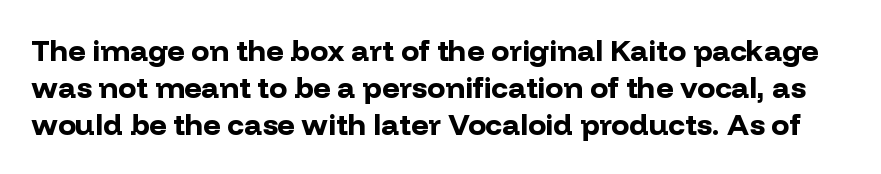
Q: Is the text bold? A: Yes.
Q: Is the text italic (slanted)? A: No, it is upright.
Q: Is the typeface a serif or a sans-serif typeface? A: Sans-serif.
Q: Is the text underlined? A: No.
Q: Is the spacing between letters normal or unusually wide? A: Normal.
Q: Width (condensed, normal, or wide)? A: Normal.
Q: Stroke contrast? A: Low.
Q: x-height? A: Medium.
Q: Monospaced? A: No.
